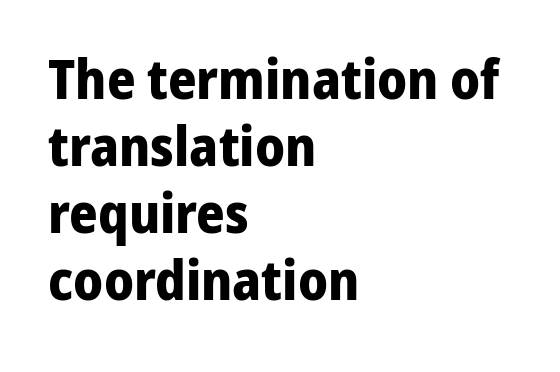
{"serif": "no", "italic": "no", "bold": "yes", "weight": "bold", "width": "normal", "stroke_contrast": "low", "x_height": "medium", "monospaced": "no", "underline": "no", "align": "left", "line_spacing_ratio": 1.22, "letter_spacing": "normal", "letter_spacing_em": 0.0, "glyph_px": 55}
